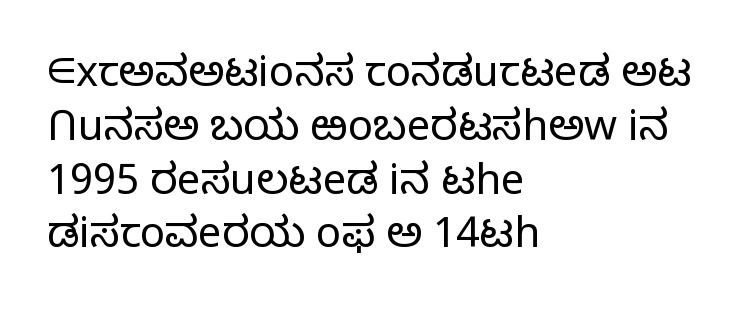
Q: Is the text bold? A: No.
Q: Is the text italic (slanted)? A: No, it is upright.
Q: Is the typeface a serif or a sans-serif typeface? A: Sans-serif.
Q: Is the text underlined? A: No.
Q: How is the paragraph aligned? A: Left-aligned.
Q: Is the spacing between letters normal or unusually wide? A: Normal.
Q: Is the spacing between lines tight, normal or loose? A: Normal.
Q: Width (condensed, normal, or wide)? A: Normal.
Q: Stroke contrast? A: Low.
Q: x-height? A: Medium.
Q: Monospaced? A: No.
